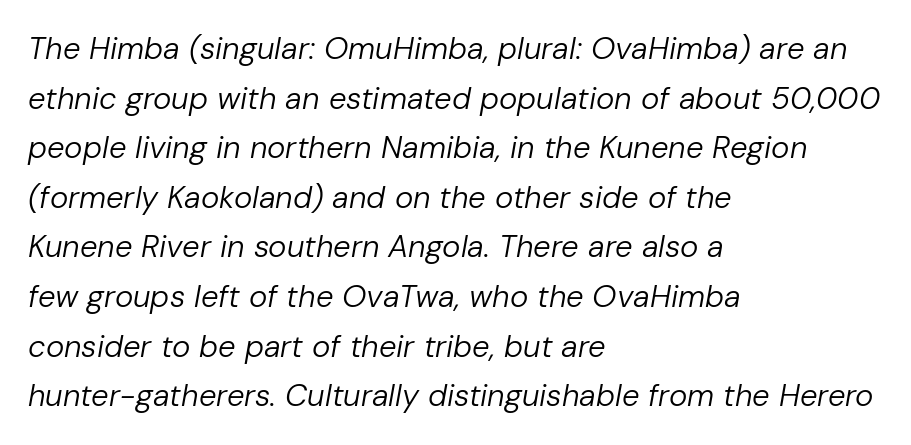
{"italic": "yes", "lean": "right", "slant_degrees": 10, "bold": "no", "weight": "regular", "width": "normal", "stroke_contrast": "low", "x_height": "medium", "monospaced": "no", "underline": "no", "align": "left", "line_spacing": "normal", "line_spacing_ratio": 1.6, "letter_spacing": "normal", "letter_spacing_em": 0.0, "glyph_px": 31}
